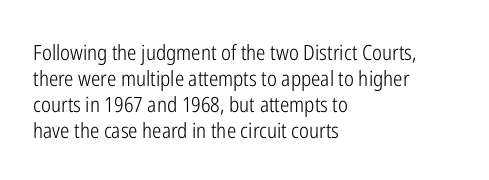
{"italic": "no", "bold": "no", "underline": "no", "align": "left", "line_spacing_ratio": 1.24, "letter_spacing": "normal", "letter_spacing_em": 0.0, "glyph_px": 21}
